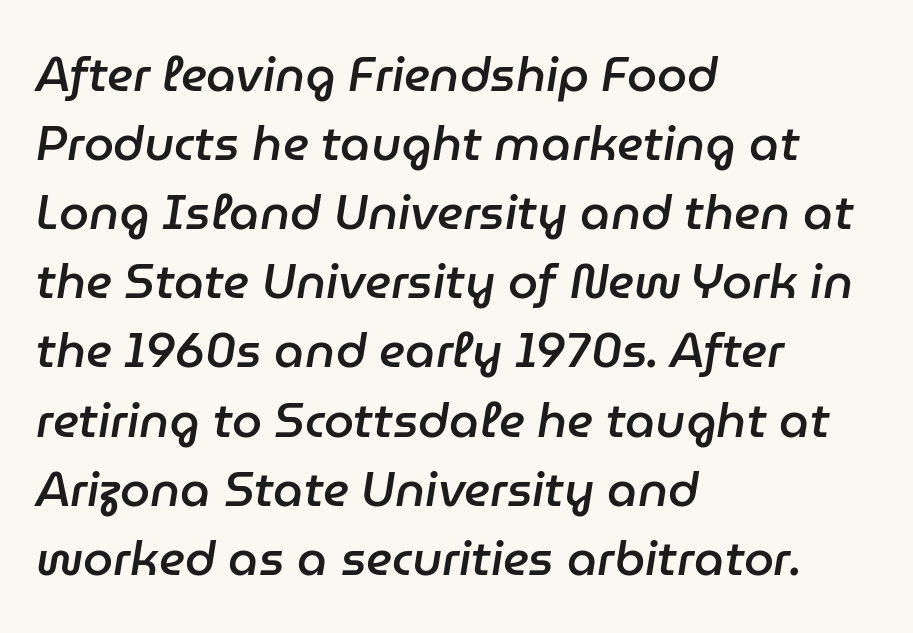
{"italic": "yes", "lean": "right", "slant_degrees": 9, "bold": "semi", "weight": "semibold", "width": "normal", "stroke_contrast": "low", "x_height": "medium", "monospaced": "no", "underline": "no", "align": "left", "line_spacing": "normal", "line_spacing_ratio": 1.44, "letter_spacing": "normal", "letter_spacing_em": 0.0, "glyph_px": 48}
